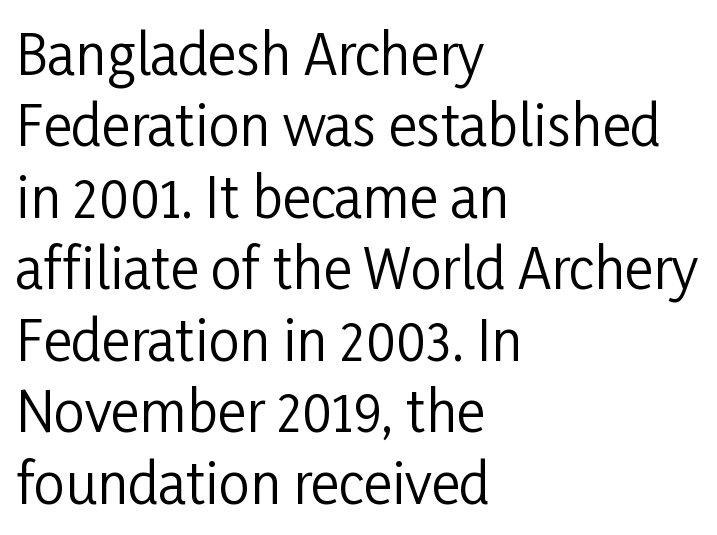
{"serif": "no", "italic": "no", "bold": "no", "weight": "regular", "width": "condensed", "stroke_contrast": "low", "x_height": "medium", "monospaced": "no", "underline": "no", "align": "left", "line_spacing": "normal", "line_spacing_ratio": 1.3, "letter_spacing": "normal", "letter_spacing_em": 0.0, "glyph_px": 55}
